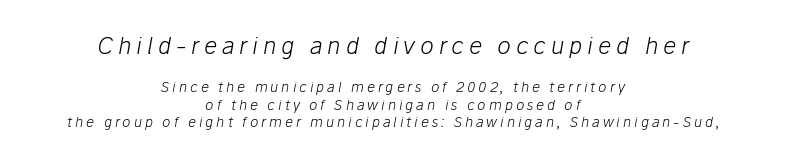
One-word summary of the alignment: center. Observe the wide spacing: letters keep a clear distance from each other. There's an unmistakable incline to the writing here. Size contrast runs from large at the top to small at the bottom. The passage shown stacks its lines at a standard gap. Weight: not bold — regular or lighter.
